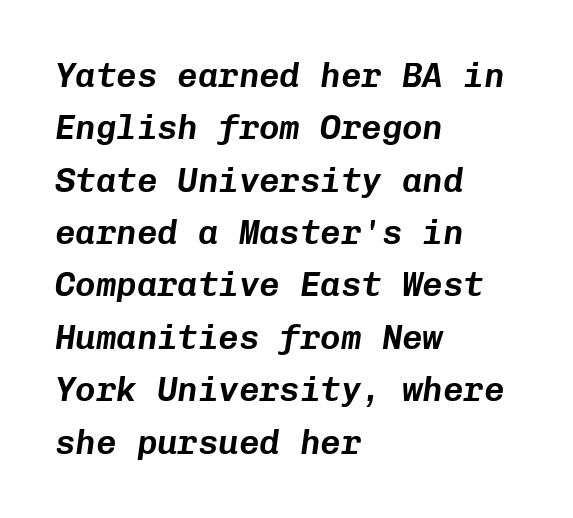
If you measured baseline to baseline, you'd find a middling distance. The tracking reads as untouched default to a designer's eye. Just letters on the line, the space beneath them empty. The passage shown is typed in a monospace face where columns stay perfectly aligned. All the whitespace from short lines collects on the right. The text carries the slant typical of an italic or oblique font.
